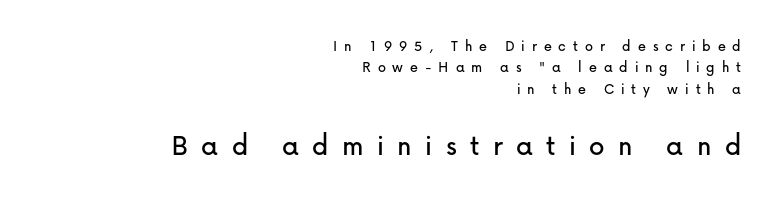
Q: Is the text italic (slanted)? A: No, it is upright.
Q: Is the typeface a serif or a sans-serif typeface? A: Sans-serif.
Q: Is the text underlined? A: No.
Q: How is the paragraph aligned? A: Right-aligned.
Q: Is the spacing between letters normal or unusually wide? A: Unusually wide.
Q: Is the spacing between lines tight, normal or loose? A: Normal.
Q: Which block of text is set in a larger size, the first (top) or the second (bottom)? A: The second (bottom) one.
Q: Width (condensed, normal, or wide)? A: Normal.
Q: Stroke contrast? A: Low.
Q: x-height? A: Medium.
Q: Monospaced? A: No.
